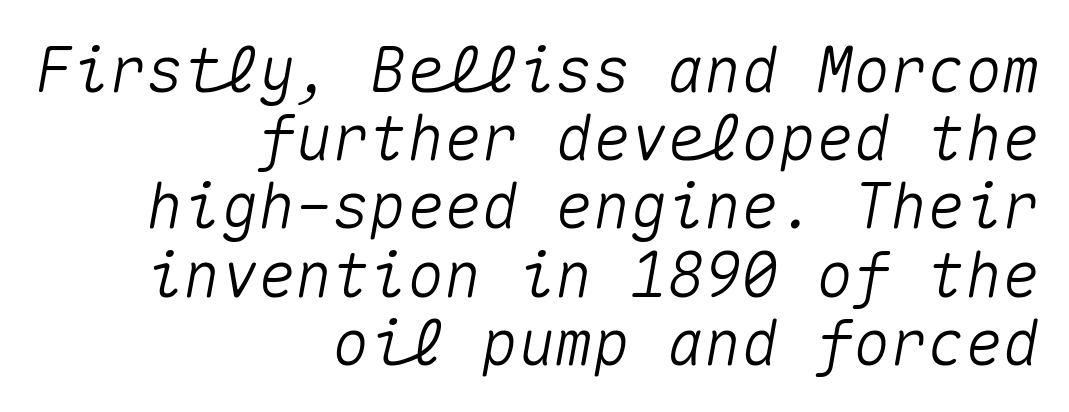
The image shows 62 px text type, italic (leaning right), monospaced; set right-aligned, tight line spacing (1.1x), normal letter spacing, not underlined; medium stroke contrast and a medium x-height.
